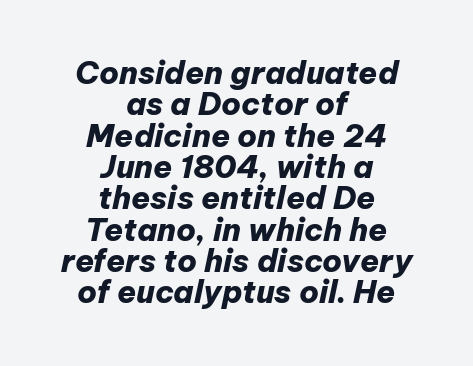
Slanted lettering throughout. Note the varied advance widths — an 'i' is clearly narrower than an 'm'. Where is the straight margin? There isn't one; the lines are centered. The rendering uses a bold face; every stroke is thick and dark. Spacing between characters is what you'd get straight out of the box. Summary of vertical rhythm: compact, with narrow interline spacing.
